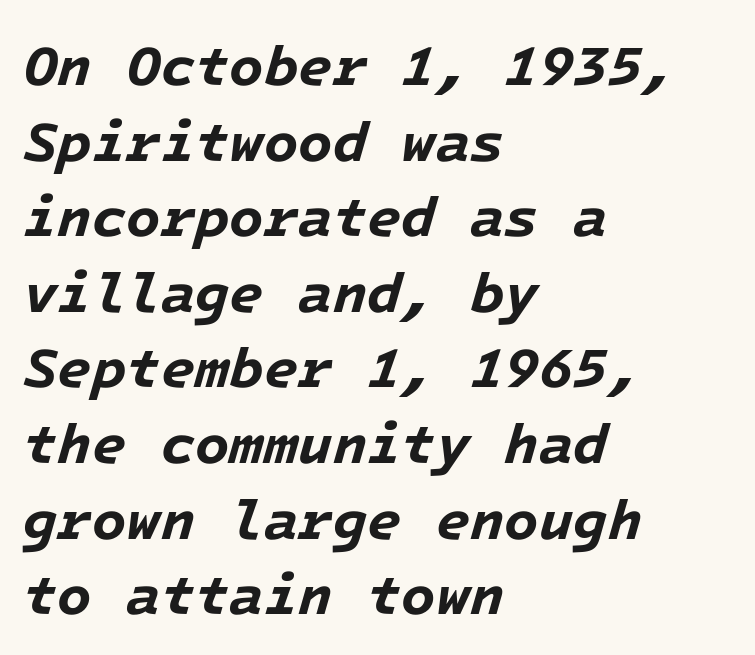
Q: Is the text bold? A: Yes.
Q: Is the text italic (slanted)? A: Yes, it leans right by about 16 degrees.
Q: Is the text underlined? A: No.
Q: How is the paragraph aligned? A: Left-aligned.
Q: Is the spacing between letters normal or unusually wide? A: Normal.
Q: Is the spacing between lines tight, normal or loose? A: Normal.
Q: Width (condensed, normal, or wide)? A: Normal.
Q: Stroke contrast? A: Low.
Q: x-height? A: Medium.
Q: Monospaced? A: Yes.
